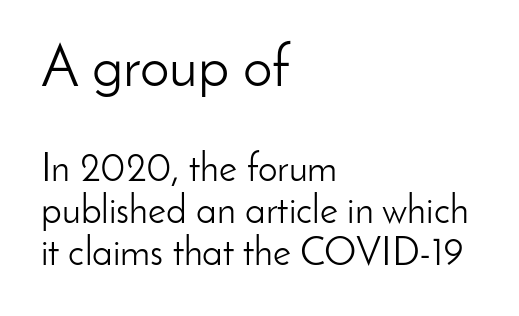
Whoever set this chose condensed vertical rhythm over breathing room. Here the designer chose a conventional face with non-uniform glyph widths. Every row of glyphs begins at an identical x-position on the left. Is the lower block the larger one? No — the upper block carries the bigger type.
